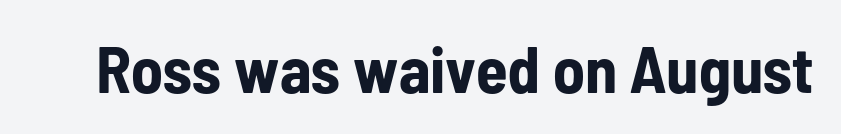
This sample uses a sans-serif face. Honestly, there is no underline to notice here at all. Proportional: the letters do not fall into vertical columns. How heavy is the stroke? Heavy — this is a bold. Vertical strokes here are truly vertical.
